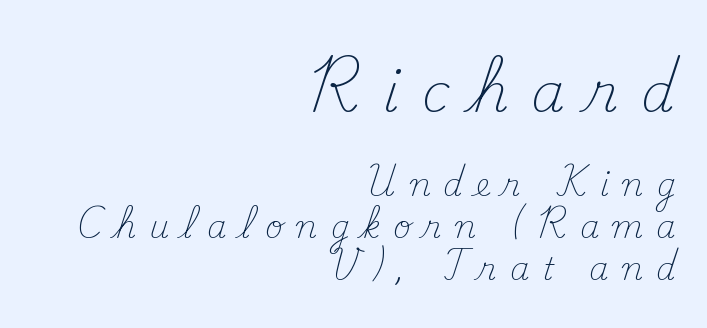
{"serif": "yes", "bold": "no", "weight": "light", "width": "normal", "stroke_contrast": "medium", "x_height": "small", "monospaced": "no", "underline": "no", "align": "right", "line_spacing": "normal", "line_spacing_ratio": 1.36, "letter_spacing": "wide", "letter_spacing_em": 0.42, "larger_block": "first", "size_ratio": 1.74, "glyph_px": 54}
